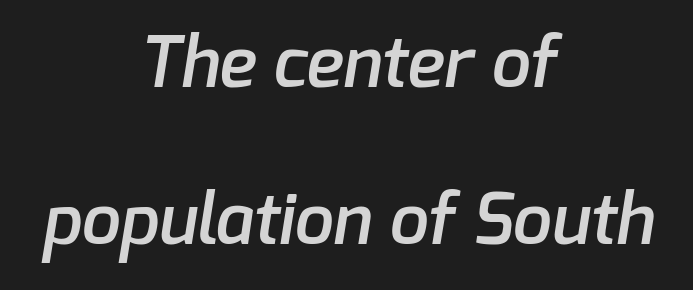
{"serif": "no", "bold": "semi", "weight": "semibold", "width": "normal", "stroke_contrast": "low", "x_height": "medium", "monospaced": "no", "underline": "no", "align": "center", "line_spacing": "loose", "line_spacing_ratio": 2.25, "letter_spacing": "normal", "letter_spacing_em": 0.0, "glyph_px": 70}
